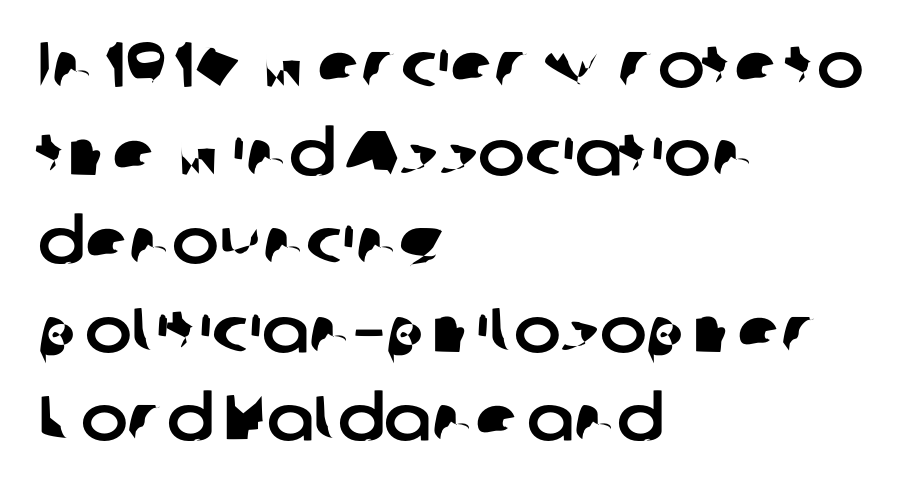
Q: Is the typeface a serif or a sans-serif typeface? A: Sans-serif.
Q: Is the text underlined? A: No.
Q: How is the paragraph aligned? A: Left-aligned.
Q: Is the spacing between letters normal or unusually wide? A: Normal.
Q: Is the spacing between lines tight, normal or loose? A: Normal.
Q: Width (condensed, normal, or wide)? A: Normal.
Q: Stroke contrast? A: Low.
Q: x-height? A: Medium.
Q: Monospaced? A: No.
